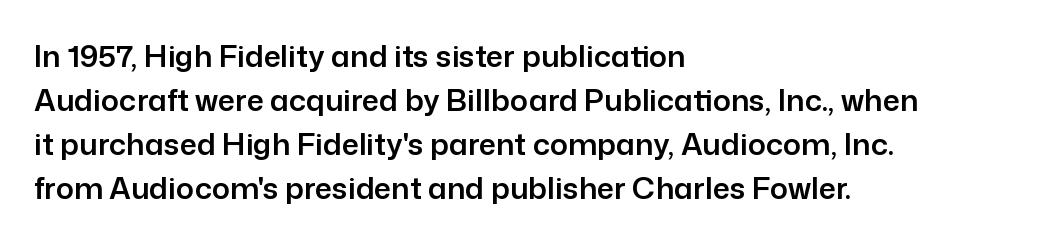
The image shows 30 px sans-serif type, upright; set left-aligned, normal line spacing (1.47x), normal letter spacing, not underlined; low stroke contrast and a medium x-height.
